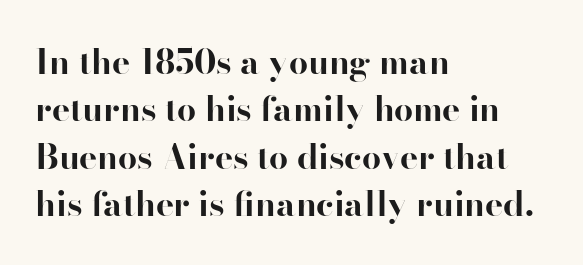
{"serif": "yes", "italic": "no", "bold": "yes", "weight": "bold", "width": "normal", "stroke_contrast": "high", "x_height": "small", "monospaced": "no", "underline": "no", "align": "left", "line_spacing": "normal", "line_spacing_ratio": 1.39, "letter_spacing": "normal", "letter_spacing_em": 0.0, "glyph_px": 34}
